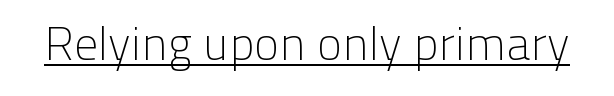
Q: Is the text bold? A: No.
Q: Is the text italic (slanted)? A: No, it is upright.
Q: Is the typeface a serif or a sans-serif typeface? A: Sans-serif.
Q: Is the text underlined? A: Yes.
Q: Is the spacing between letters normal or unusually wide? A: Normal.
Q: Width (condensed, normal, or wide)? A: Normal.
Q: Stroke contrast? A: Low.
Q: x-height? A: Medium.
Q: Monospaced? A: No.
